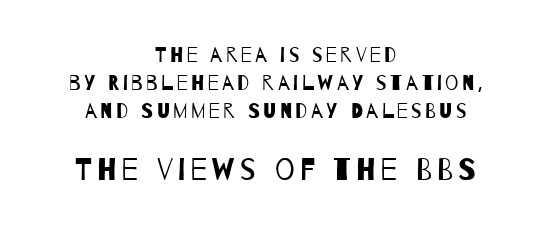
The image shows 31 px regular-weight, condensed sans-serif type; set centered, normal line spacing (1.33x), not underlined; the second (bottom) block is 1.48x larger; low stroke contrast and a large x-height.
